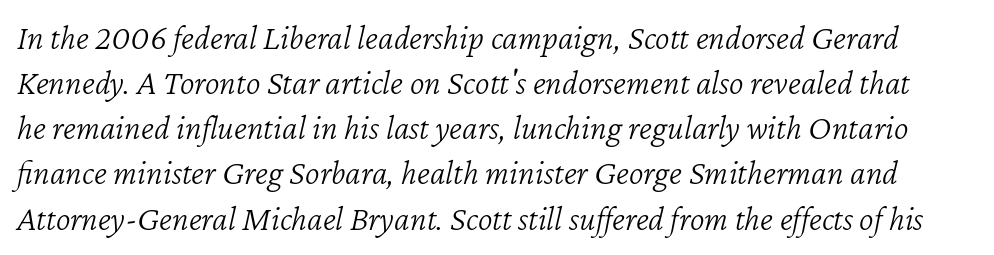
{"italic": "yes", "lean": "right", "slant_degrees": 12, "bold": "no", "weight": "light", "width": "normal", "stroke_contrast": "low", "x_height": "medium", "monospaced": "no", "underline": "no", "line_spacing": "normal", "line_spacing_ratio": 1.29, "letter_spacing": "normal", "letter_spacing_em": 0.0, "glyph_px": 35}
